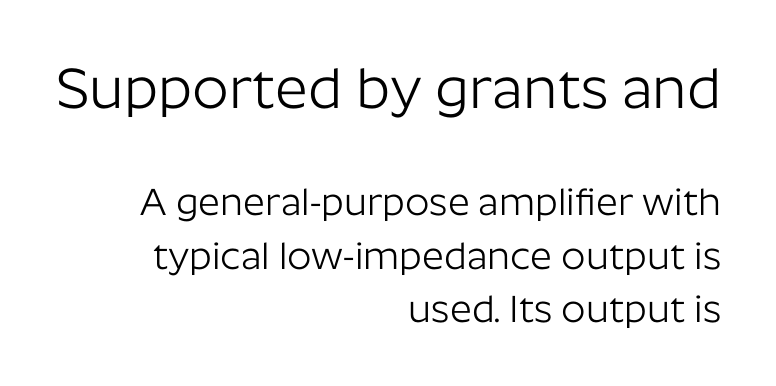
The image shows 57 px light sans-serif type, upright; set right-aligned, normal line spacing (1.4x), normal letter spacing, not underlined; the first (top) block is 1.5x larger; low stroke contrast and a medium x-height.
